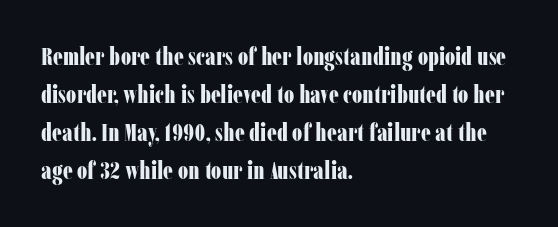
{"italic": "no", "bold": "yes", "underline": "no", "align": "left", "line_spacing": "normal", "line_spacing_ratio": 1.52, "letter_spacing": "normal", "letter_spacing_em": 0.0, "glyph_px": 25}
